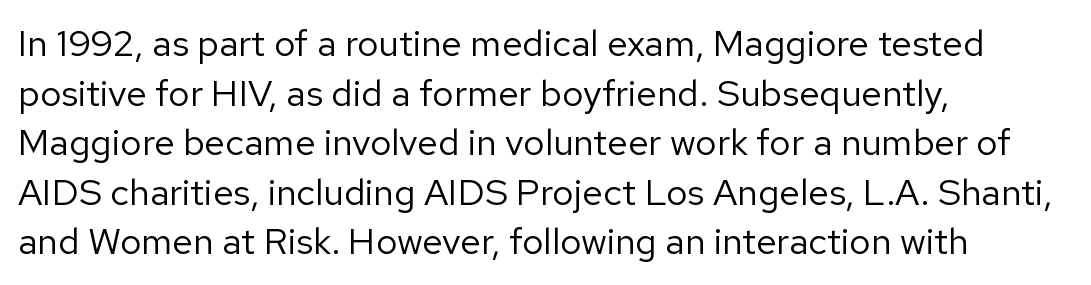
The image shows 37 px regular-weight sans-serif type, upright; set left-aligned, normal line spacing (1.34x), normal letter spacing, not underlined; low stroke contrast and a medium x-height.
